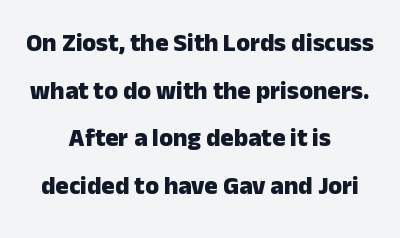
The image shows 25 px bold type, upright; set centered, loose line spacing (1.91x), normal letter spacing, not underlined.
